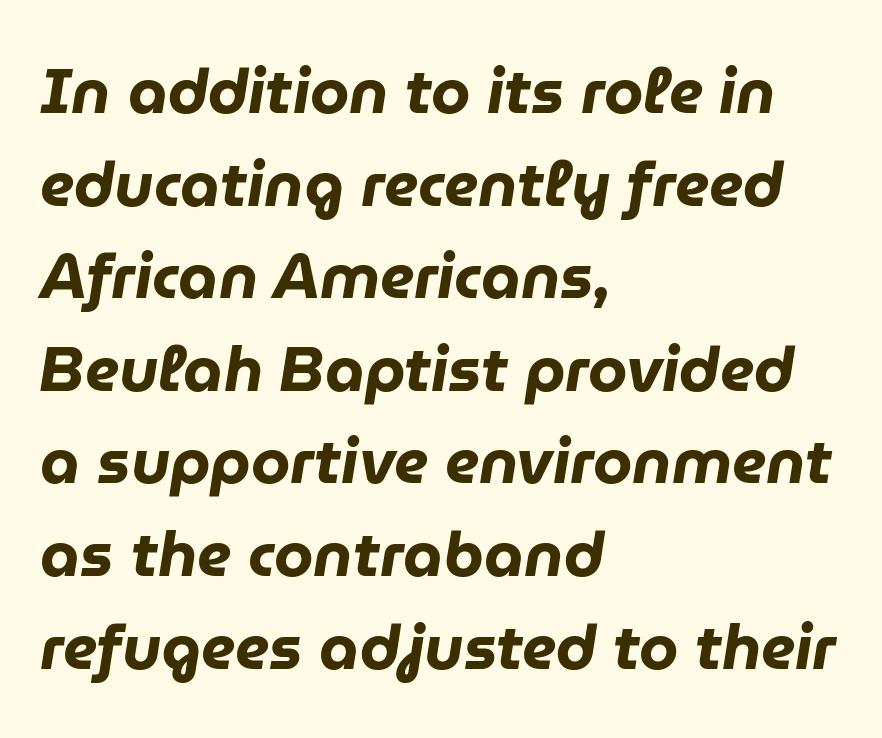
{"italic": "yes", "lean": "right", "slant_degrees": 9, "bold": "yes", "weight": "heavy", "width": "normal", "stroke_contrast": "low", "x_height": "medium", "monospaced": "no", "underline": "no", "align": "left", "line_spacing": "normal", "line_spacing_ratio": 1.47, "letter_spacing": "normal", "letter_spacing_em": 0.0, "glyph_px": 63}
